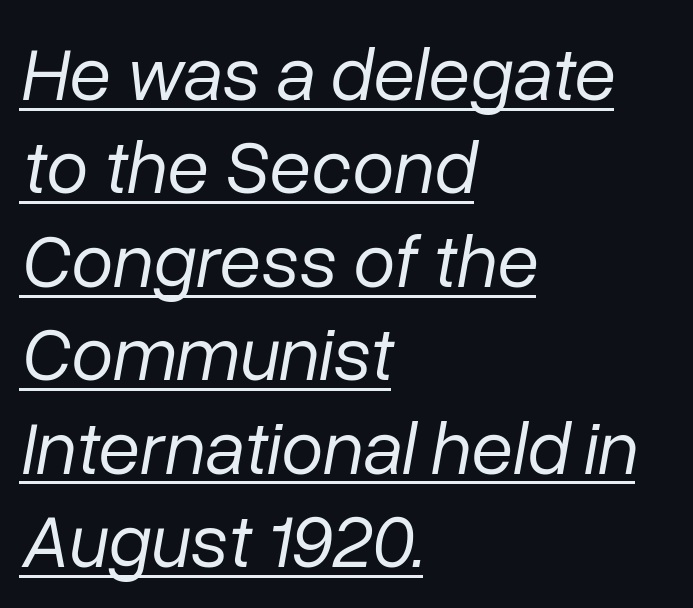
Tracking here is standard; glyphs follow each other at the usual distance. A continuous stroke trails under the words, as in a hyperlink. Think of a printed novel: that variable character pitch is what you see here. Teacher's note: observe the even left margin — that is flush-left alignment. Slanted lettering throughout.
